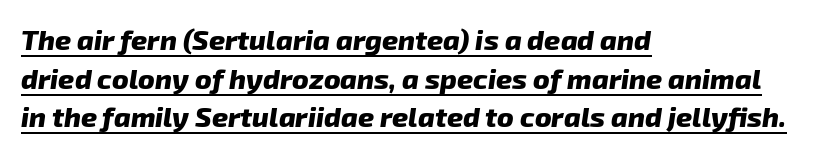
Q: Is the text bold? A: Yes.
Q: Is the typeface a serif or a sans-serif typeface? A: Sans-serif.
Q: Is the text underlined? A: Yes.
Q: How is the paragraph aligned? A: Left-aligned.
Q: Is the spacing between letters normal or unusually wide? A: Normal.
Q: Is the spacing between lines tight, normal or loose? A: Normal.
Q: Width (condensed, normal, or wide)? A: Normal.
Q: Stroke contrast? A: Low.
Q: x-height? A: Medium.
Q: Monospaced? A: No.
